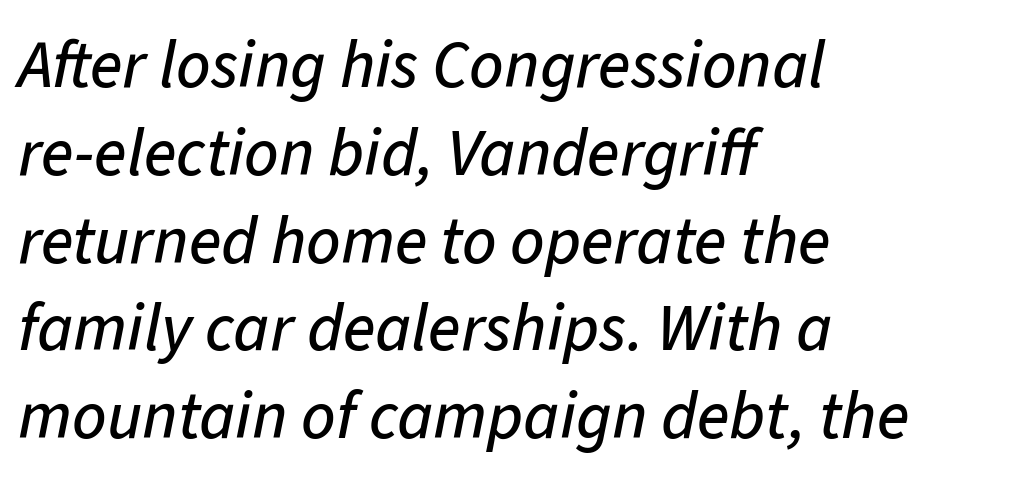
The letterforms sit shoulder to shoulder at normal distance. All the whitespace from short lines collects on the right. Slant detected: the letters are inclined. The space between consecutive lines is moderate.
